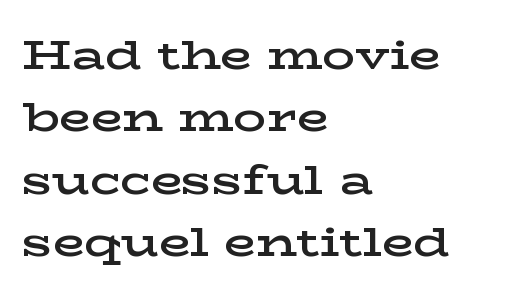
{"serif": "yes", "italic": "no", "bold": "semi", "weight": "semibold", "width": "wide", "stroke_contrast": "low", "x_height": "medium", "monospaced": "no", "underline": "no", "align": "left", "line_spacing": "normal", "line_spacing_ratio": 1.52, "letter_spacing": "normal", "letter_spacing_em": 0.0, "glyph_px": 41}
